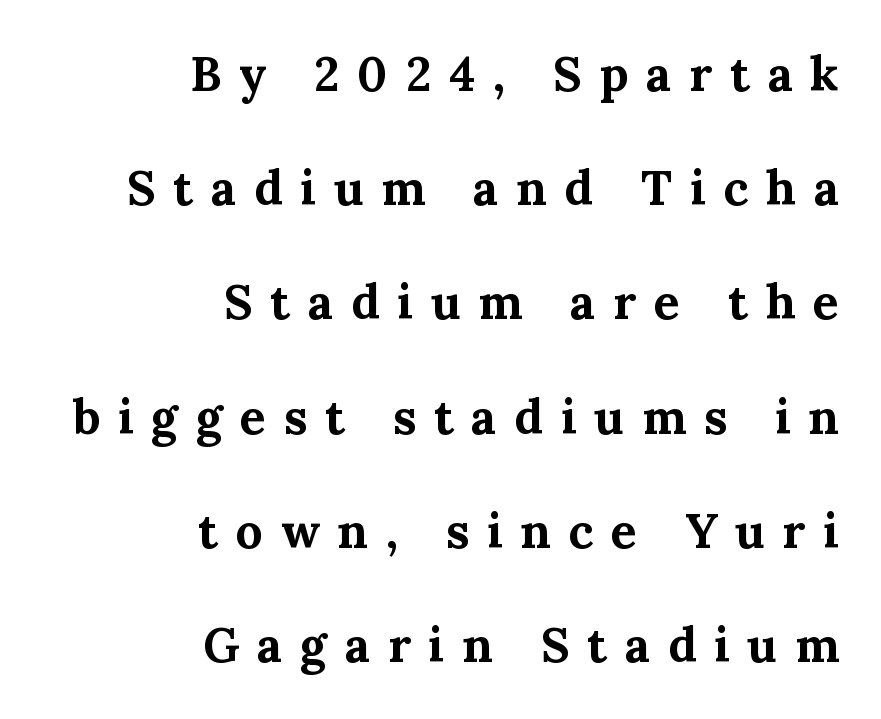
Q: Is the text bold? A: Yes.
Q: Is the text italic (slanted)? A: No, it is upright.
Q: Is the typeface a serif or a sans-serif typeface? A: Serif.
Q: Is the text underlined? A: No.
Q: How is the paragraph aligned? A: Right-aligned.
Q: Is the spacing between letters normal or unusually wide? A: Unusually wide.
Q: Is the spacing between lines tight, normal or loose? A: Loose.
Q: Width (condensed, normal, or wide)? A: Normal.
Q: Stroke contrast? A: Medium.
Q: x-height? A: Medium.
Q: Monospaced? A: No.
